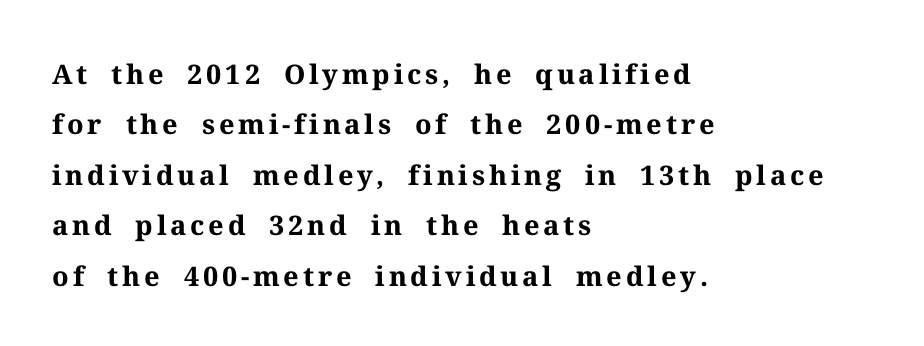
The ragged edge is on the right, which tells us the setting is flush left. Honestly, there is no underline to notice here at all. Typographic density is high because the face is bold. It's the straight-up-and-down kind of type.
